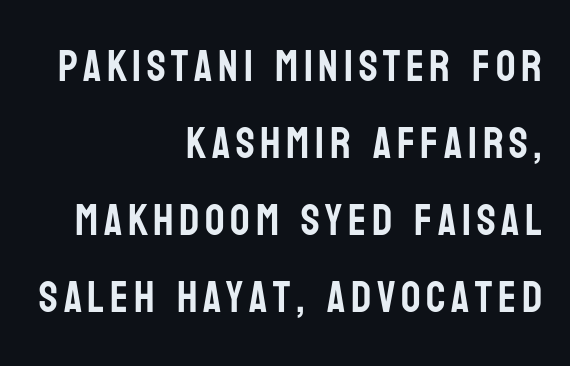
The image shows 43 px condensed sans-serif type, upright; set right-aligned, line spacing 1.79x, not underlined; low stroke contrast and a large x-height.
